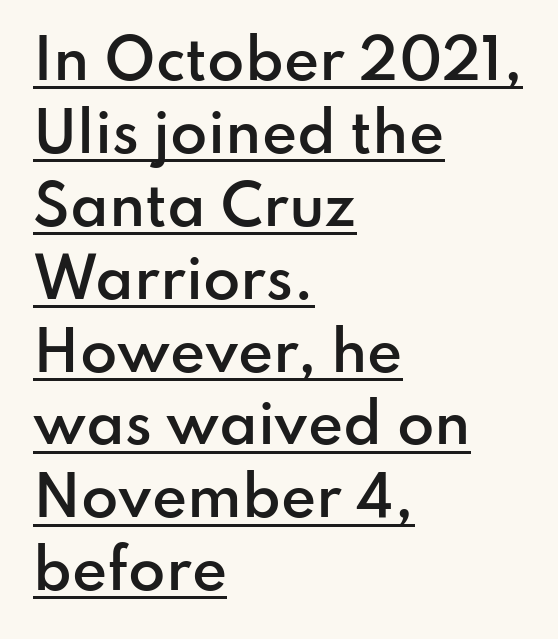
{"serif": "no", "italic": "no", "bold": "semi", "weight": "semibold", "width": "normal", "stroke_contrast": "low", "x_height": "small", "monospaced": "no", "underline": "yes", "align": "left", "line_spacing": "normal", "line_spacing_ratio": 1.35, "letter_spacing": "normal", "letter_spacing_em": 0.0, "glyph_px": 54}
